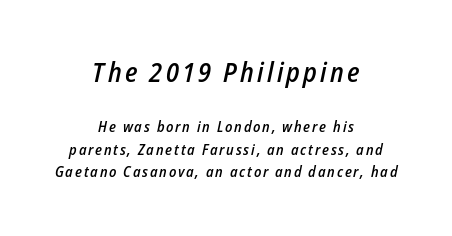
Q: Is the text bold? A: Semi-bold.
Q: Is the text italic (slanted)? A: Yes, it leans right by about 12 degrees.
Q: Is the text underlined? A: No.
Q: How is the paragraph aligned? A: Centered.
Q: Is the spacing between lines tight, normal or loose? A: Normal.
Q: Which block of text is set in a larger size, the first (top) or the second (bottom)? A: The first (top) one.
